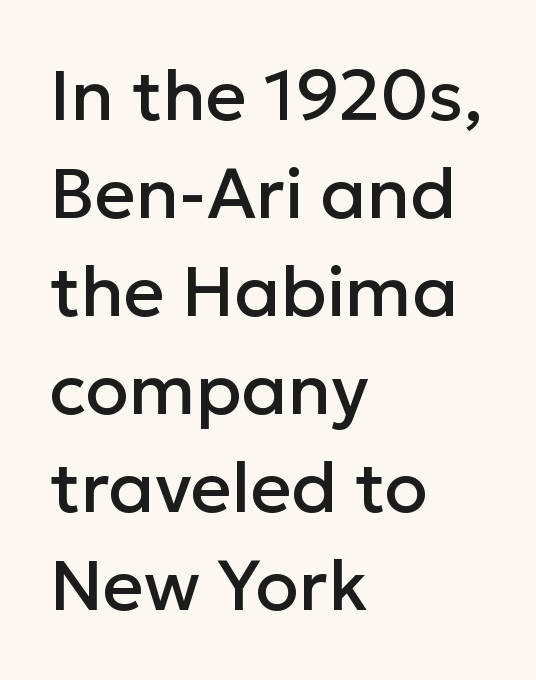
Unlike a traditional serif, this face leaves its strokes unadorned. Standard letterfit; no display-style spreading of the glyphs. These lines were composed using upright roman letters. Casual observation: everything's shoved over to the left.
